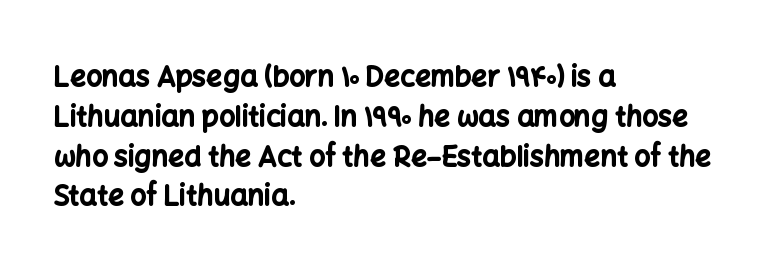
Q: Is the text bold? A: Yes.
Q: Is the text italic (slanted)? A: No, it is upright.
Q: Is the typeface a serif or a sans-serif typeface? A: Sans-serif.
Q: Is the text underlined? A: No.
Q: How is the paragraph aligned? A: Left-aligned.
Q: Is the spacing between letters normal or unusually wide? A: Normal.
Q: Is the spacing between lines tight, normal or loose? A: Normal.
Q: Width (condensed, normal, or wide)? A: Normal.
Q: Stroke contrast? A: Low.
Q: x-height? A: Medium.
Q: Monospaced? A: No.
